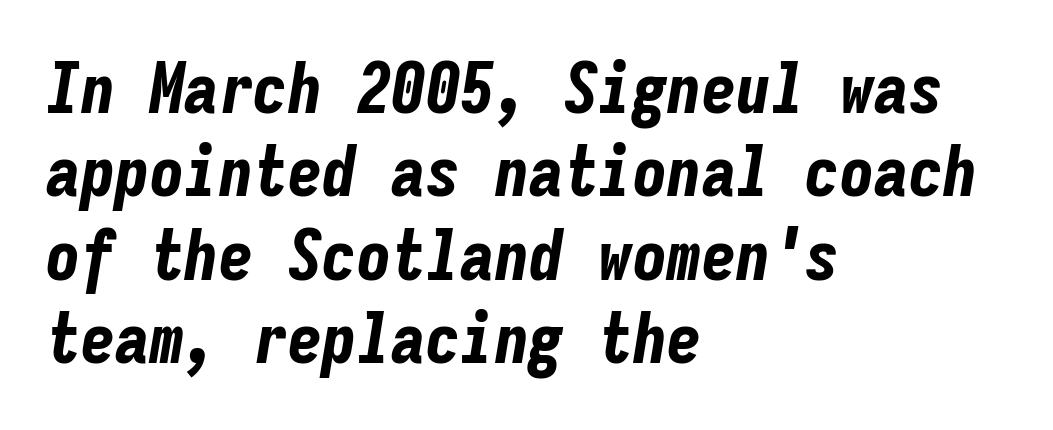
The image shows 69 px bold, condensed type, italic (leaning right), monospaced; set left-aligned, line spacing 1.21x, normal letter spacing, not underlined; low stroke contrast and a medium x-height.
